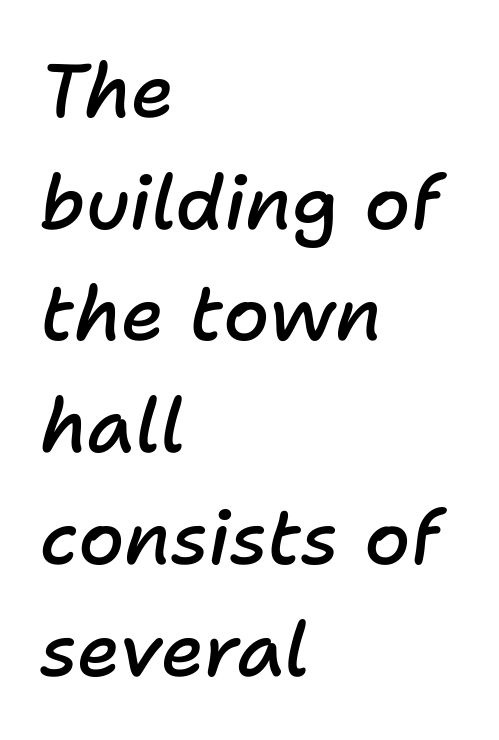
The font's italic variant was chosen for this text. Varying glyph widths throughout — classic text-font behaviour. Alignment: flush left. These lines keep a tight, regular rhythm from letter to letter. Interline gaps are of average width in this sample. This is moderately heavy type, rendered in semibold.
